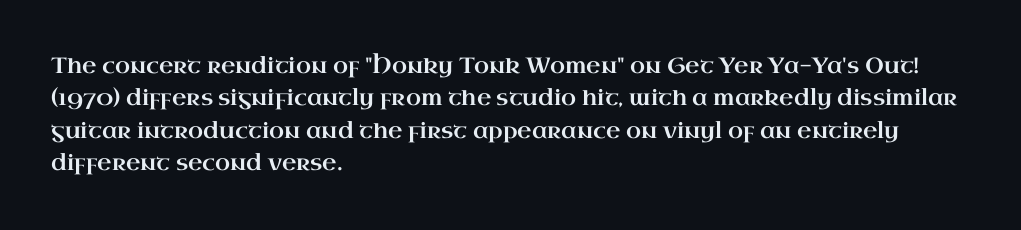
Bare-footed words on every line. The space between consecutive lines is moderate. Caption: standard tracking, unaltered. The lettering holds an erect, upright posture throughout. The text block is weighted toward the left margin, trailing off unevenly rightward.
